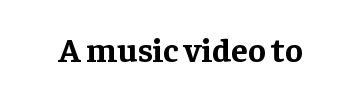
Q: Is the text bold? A: Yes.
Q: Is the text italic (slanted)? A: No, it is upright.
Q: Is the typeface a serif or a sans-serif typeface? A: Serif.
Q: Is the text underlined? A: No.
Q: Is the spacing between letters normal or unusually wide? A: Normal.
Q: Width (condensed, normal, or wide)? A: Normal.
Q: Stroke contrast? A: Low.
Q: x-height? A: Medium.
Q: Monospaced? A: No.
